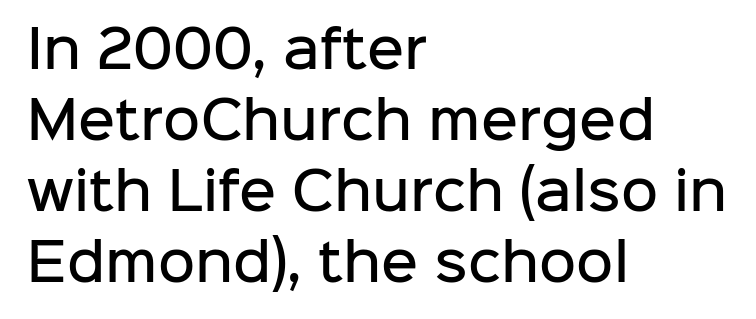
The image shows 51 px semibold sans-serif type, upright; set left-aligned, normal line spacing (1.39x), normal letter spacing, not underlined; low stroke contrast and a medium x-height.
